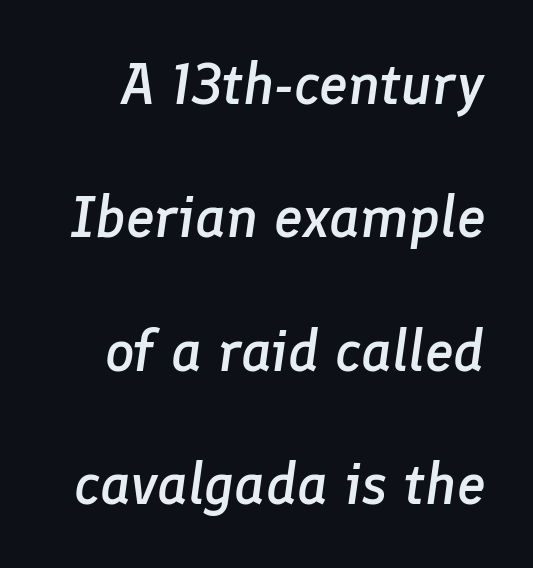
Q: Is the text bold? A: Semi-bold.
Q: Is the text italic (slanted)? A: Yes, it leans right by about 8 degrees.
Q: Is the text underlined? A: No.
Q: Is the spacing between letters normal or unusually wide? A: Normal.
Q: Is the spacing between lines tight, normal or loose? A: Loose.
Q: Width (condensed, normal, or wide)? A: Normal.
Q: Stroke contrast? A: Low.
Q: x-height? A: Medium.
Q: Monospaced? A: No.
